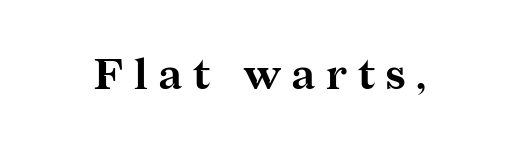
Q: Is the text bold? A: Yes.
Q: Is the text italic (slanted)? A: No, it is upright.
Q: Is the typeface a serif or a sans-serif typeface? A: Serif.
Q: Is the text underlined? A: No.
Q: Is the spacing between letters normal or unusually wide? A: Unusually wide.
Q: Width (condensed, normal, or wide)? A: Normal.
Q: Stroke contrast? A: Medium.
Q: x-height? A: Medium.
Q: Monospaced? A: No.
